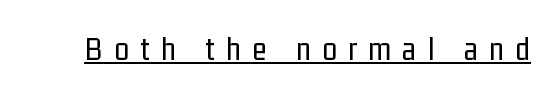
Does the type have serifs? No, each stem ends abruptly. Ascenders rise straight up at ninety degrees. Substantial extra tracking has been applied to these lines. Looks like someone drew a line under every word here. Vertical stems look standard width or narrower in stroke.
